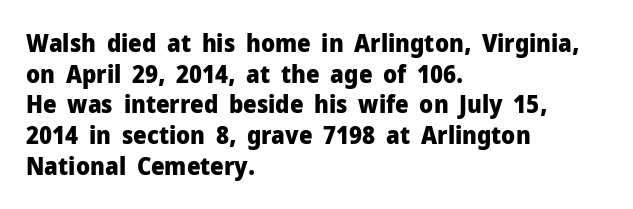
The image shows 24 px bold type, upright; set left-aligned, normal line spacing (1.28x), normal letter spacing, not underlined.
